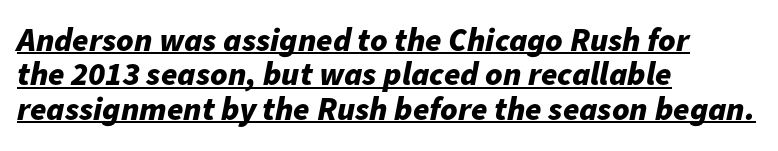
The image shows 33 px bold type, italic (leaning right); set left-aligned, tight line spacing (1.04x), normal letter spacing, underlined; low stroke contrast and a medium x-height.
